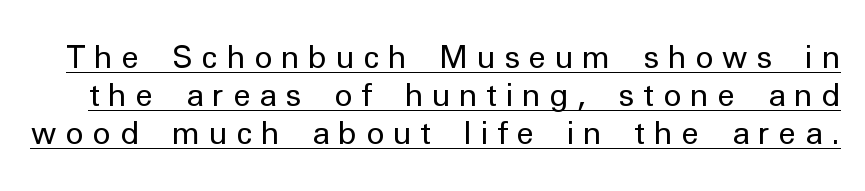
Q: Is the text bold? A: No.
Q: Is the text italic (slanted)? A: No, it is upright.
Q: Is the typeface a serif or a sans-serif typeface? A: Sans-serif.
Q: Is the text underlined? A: Yes.
Q: Is the spacing between letters normal or unusually wide? A: Unusually wide.
Q: Width (condensed, normal, or wide)? A: Normal.
Q: Stroke contrast? A: Low.
Q: x-height? A: Medium.
Q: Monospaced? A: No.
